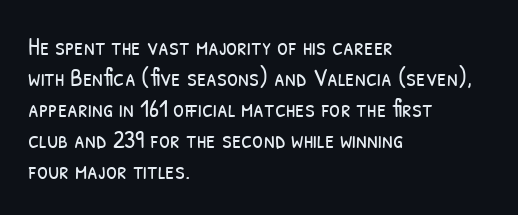
The image shows 25 px text type; set left-aligned, line spacing 1.24x, normal letter spacing, not underlined.
